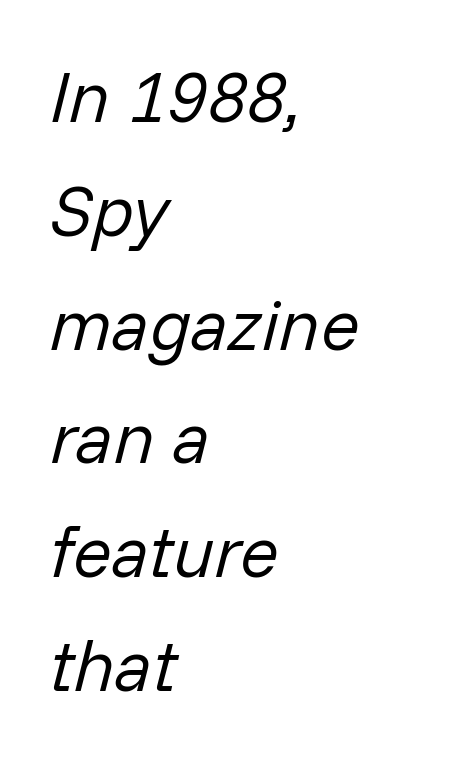
{"italic": "yes", "lean": "right", "slant_degrees": 14, "bold": "no", "weight": "regular", "width": "normal", "stroke_contrast": "low", "x_height": "medium", "monospaced": "no", "underline": "no", "align": "left", "line_spacing": "normal", "line_spacing_ratio": 1.58, "letter_spacing": "normal", "letter_spacing_em": 0.0, "glyph_px": 72}
